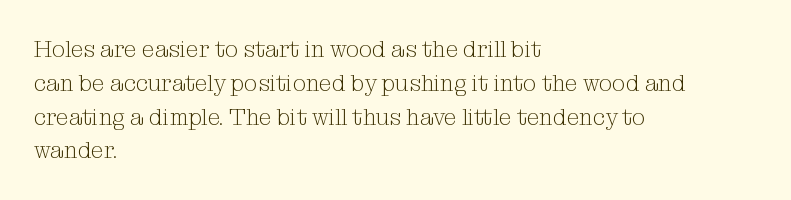
{"italic": "no", "bold": "no", "underline": "no", "align": "left", "line_spacing": "normal", "line_spacing_ratio": 1.47, "letter_spacing": "normal", "letter_spacing_em": 0.0, "glyph_px": 23}
